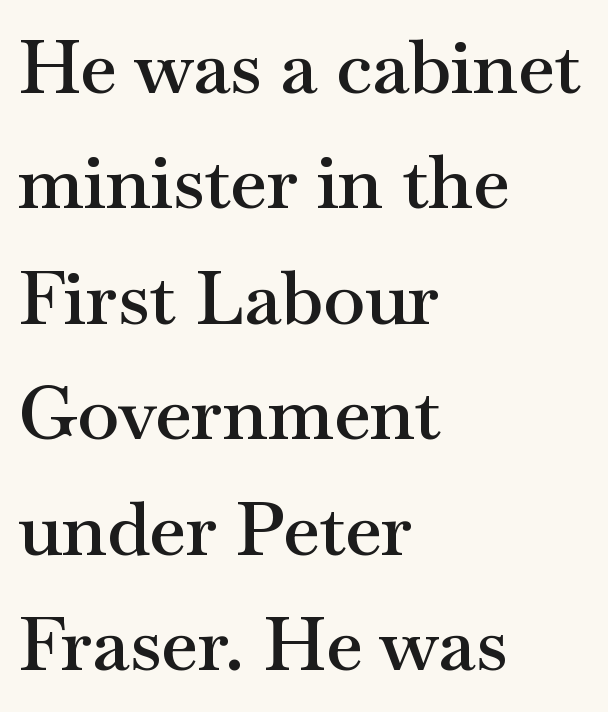
{"serif": "yes", "italic": "no", "bold": "semi", "weight": "semibold", "width": "wide", "stroke_contrast": "medium", "x_height": "small", "monospaced": "no", "underline": "no", "align": "left", "line_spacing": "normal", "line_spacing_ratio": 1.54, "letter_spacing": "normal", "letter_spacing_em": 0.0, "glyph_px": 75}
